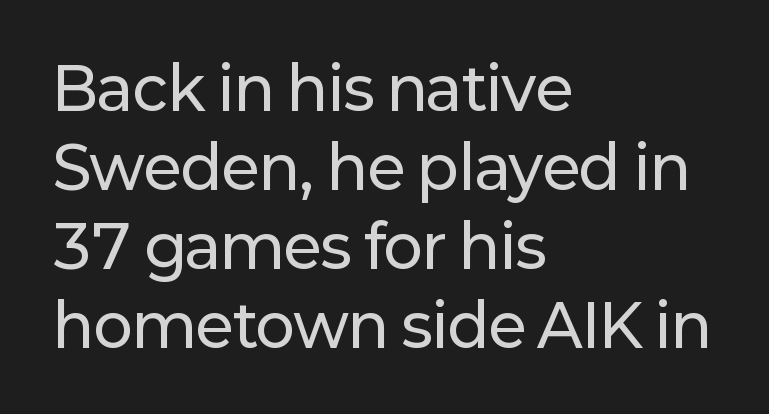
The image shows 59 px sans-serif type, upright; set left-aligned, normal line spacing (1.34x), normal letter spacing, not underlined; low stroke contrast and a medium x-height.
